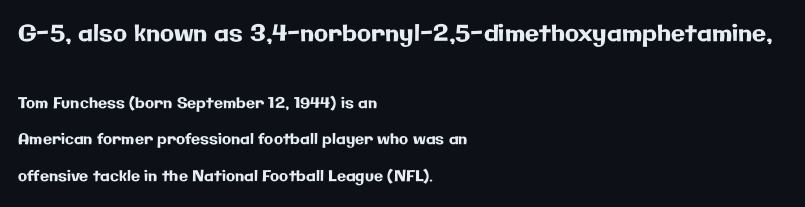
Horizontal alignment here is leftward, the default for most running prose. Line spacing here is loose. The strip under each line holds only bare page. Vertical strokes here are truly vertical. Each word holds together tightly as a unit, with standard inter-letter gaps. Which chunk is bigger? The first one — the top block dwarfs the bottom.
